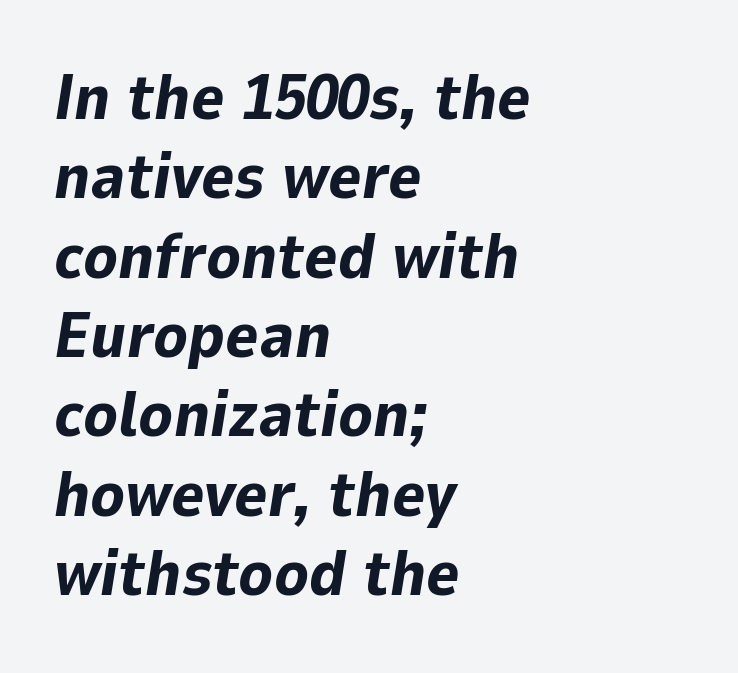
If you drew a line through each stem, it would be angled. Students, this is bold: see how much ink each stroke carries. Standard letterfit; no display-style spreading of the glyphs. A student would call this left alignment; a typographer would say flush left, rag right.
